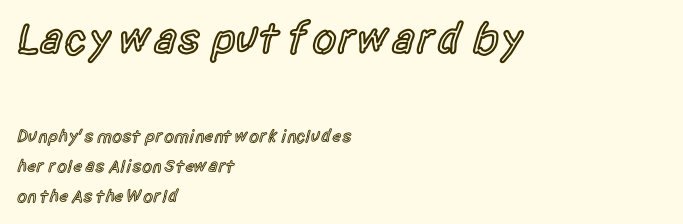
{"serif": "no", "bold": "semi", "weight": "semibold", "width": "condensed", "x_height": "large", "monospaced": "no", "underline": "no", "align": "left", "line_spacing": "normal", "line_spacing_ratio": 1.69, "letter_spacing": "normal", "letter_spacing_em": 0.0, "larger_block": "first", "size_ratio": 2.44, "glyph_px": 44}
